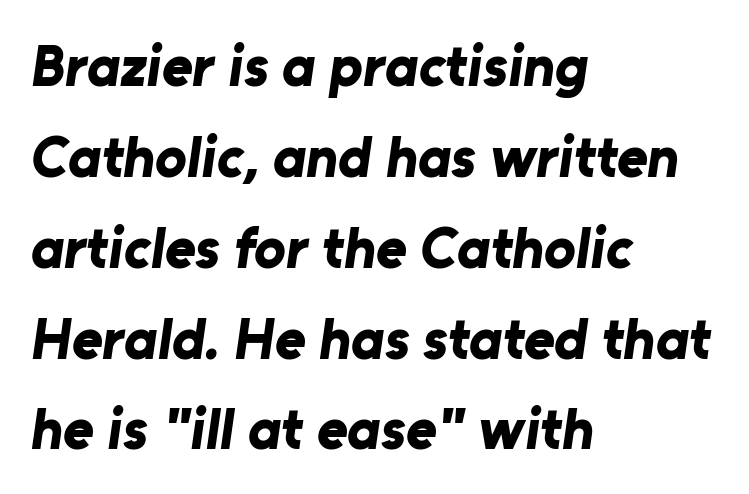
{"serif": "no", "bold": "yes", "weight": "bold", "width": "normal", "stroke_contrast": "low", "x_height": "medium", "monospaced": "no", "underline": "no", "align": "left", "line_spacing": "normal", "line_spacing_ratio": 1.54, "letter_spacing": "normal", "letter_spacing_em": 0.0, "glyph_px": 59}
